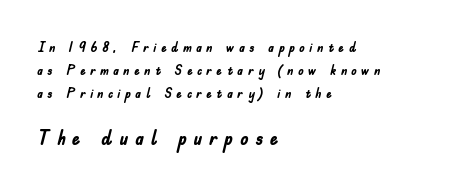
Inter-character spacing is expanded well beyond the font's built-in metrics. If you measured baseline to baseline, you'd find a middling distance. The letters are bold, with thick, heavy strokes. The compositor pushed each line to the left boundary.
